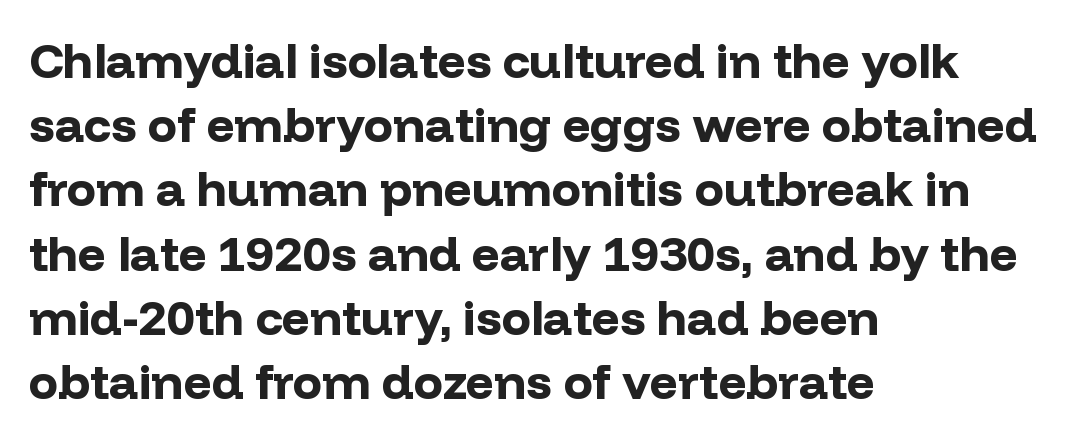
Q: Is the text bold? A: Yes.
Q: Is the text italic (slanted)? A: No, it is upright.
Q: Is the typeface a serif or a sans-serif typeface? A: Sans-serif.
Q: Is the text underlined? A: No.
Q: How is the paragraph aligned? A: Left-aligned.
Q: Is the spacing between letters normal or unusually wide? A: Normal.
Q: Is the spacing between lines tight, normal or loose? A: Normal.
Q: Width (condensed, normal, or wide)? A: Normal.
Q: Stroke contrast? A: Low.
Q: x-height? A: Medium.
Q: Monospaced? A: No.
